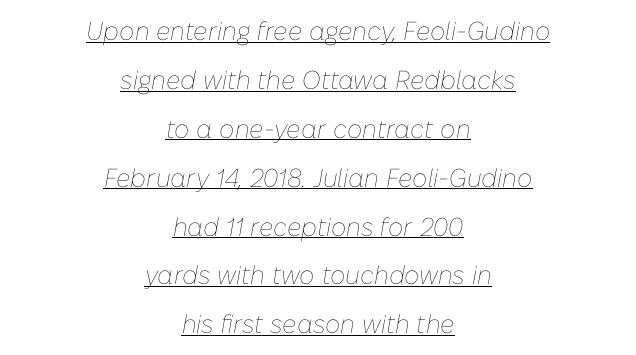
The image shows 26 px text type, italic (leaning right); set centered, line spacing 1.88x, normal letter spacing, underlined.
